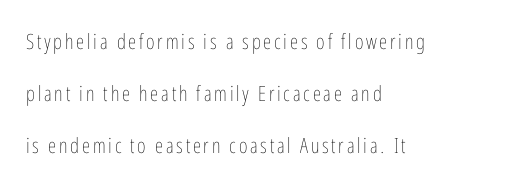
The rendering anchors every line to the left-hand side. The rendering uses a large line-height, opening up the rows. The passage shown is not underscored anywhere. Characters remain perfectly vertical along every line. This reads as an unemphasized weight, regular at the heaviest.
